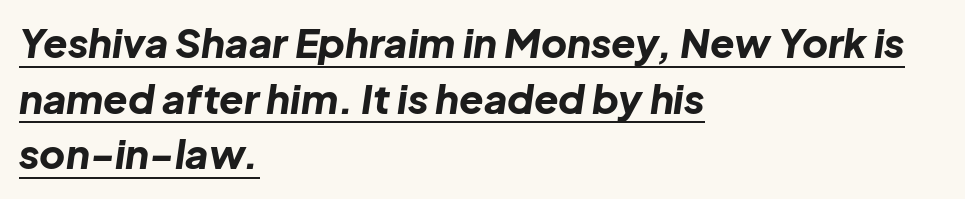
What stands out about the letter spacing? Nothing — it is the standard amount. The letters are bold, with thick, heavy strokes. The vertical gap from one line to the next is medium. The rendering anchors every line to the left-hand side. Here the designer chose a conventional face with non-uniform glyph widths.
